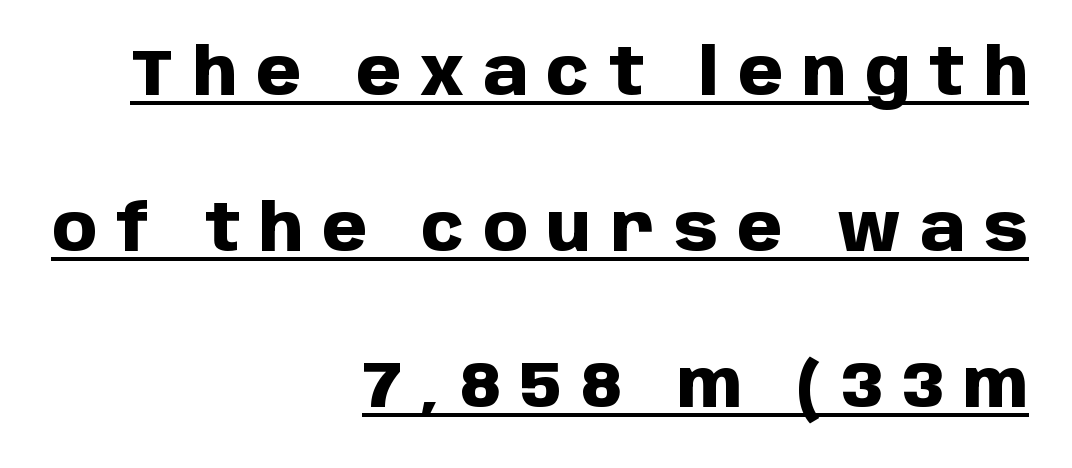
It's the straight-up-and-down kind of type. Short note: letters widely spaced. Does the weight exceed regular? Yes, all the way to bold. Typeset ragged left — the right edge is the straight one. A typesetter would call this proportional, since set widths differ per character.
